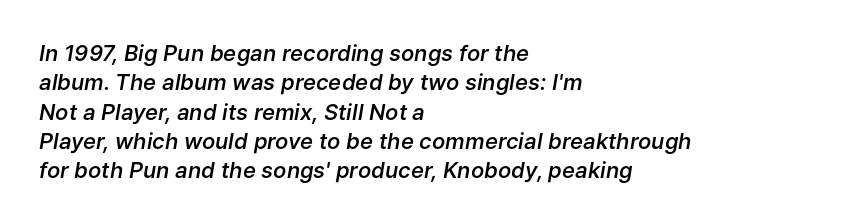
The text carries the slant typical of an italic or oblique font. The lines are quadded left. The characters look somewhat weighty, a semibold short of true bold. Is the letter spacing exaggerated? No — it looks like the ordinary default. Is there much room between lines? A standard amount, neither cramped nor airy. Check under the words: just untouched page.
